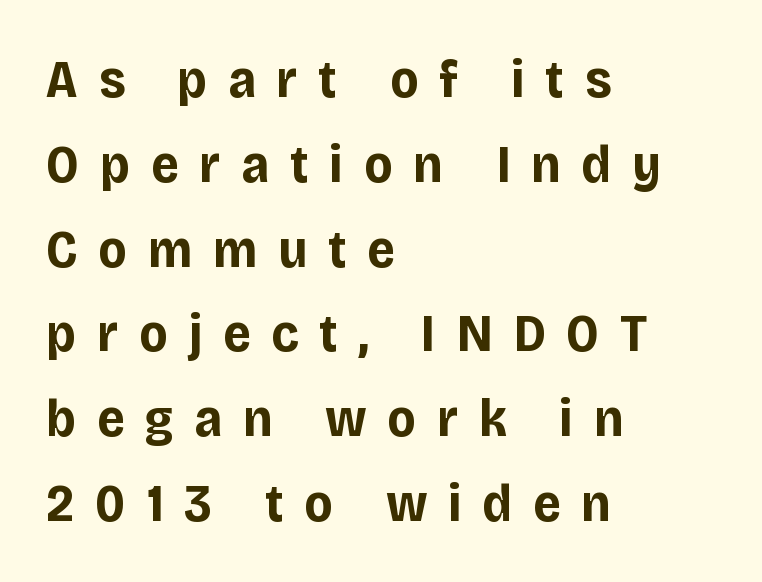
{"serif": "no", "italic": "no", "bold": "yes", "weight": "bold", "width": "normal", "stroke_contrast": "low", "x_height": "large", "monospaced": "no", "underline": "no", "align": "left", "line_spacing": "normal", "line_spacing_ratio": 1.57, "letter_spacing": "wide", "letter_spacing_em": 0.38, "glyph_px": 54}
